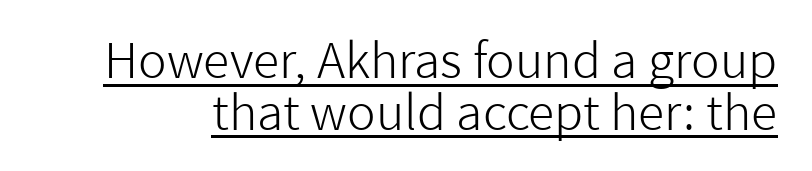
{"serif": "no", "italic": "no", "bold": "no", "weight": "light", "width": "normal", "stroke_contrast": "low", "x_height": "medium", "monospaced": "no", "underline": "yes", "line_spacing": "tight", "line_spacing_ratio": 1.08, "letter_spacing": "normal", "letter_spacing_em": 0.0, "glyph_px": 48}
